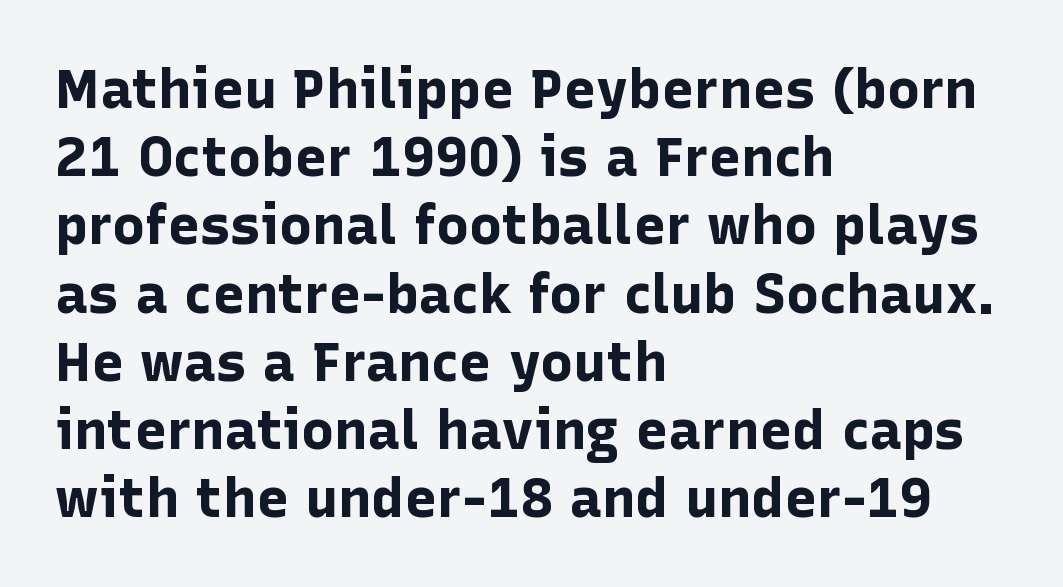
Q: Is the text bold? A: Yes.
Q: Is the text italic (slanted)? A: No, it is upright.
Q: Is the typeface a serif or a sans-serif typeface? A: Sans-serif.
Q: Is the text underlined? A: No.
Q: How is the paragraph aligned? A: Left-aligned.
Q: Is the spacing between letters normal or unusually wide? A: Normal.
Q: Width (condensed, normal, or wide)? A: Normal.
Q: Stroke contrast? A: Low.
Q: x-height? A: Medium.
Q: Monospaced? A: No.
